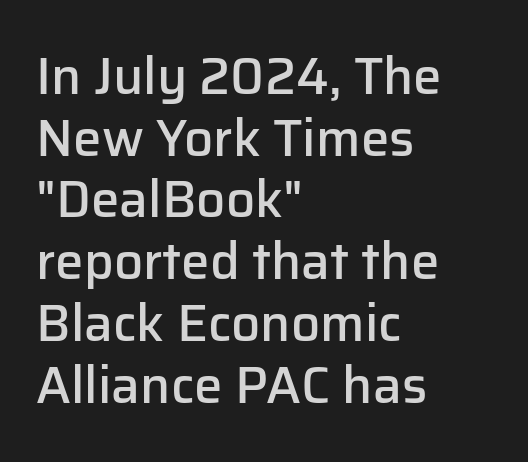
The image shows 51 px semibold sans-serif type, upright; set left-aligned, line spacing 1.21x, normal letter spacing, not underlined; low stroke contrast and a medium x-height.
